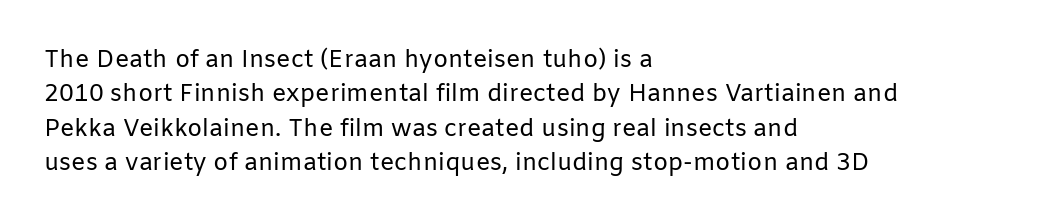
Vertical stems look standard width or narrower in stroke. Default kerning and tracking; the words read as compact shapes. These lines are set flush left with a ragged right edge. The baseline area is clear.
